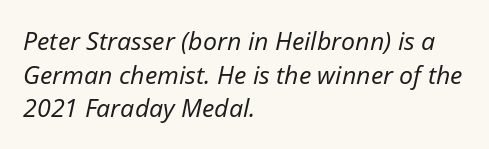
Typeset ragged right — the left edge is the straight one. Reading down the column, the eye jumps a familiar distance to each next line. Letters have the restrained weight of plain body copy at most. Honestly, the letter spacing is just normal — you wouldn't notice it. Clear beneath every line of the passage.
